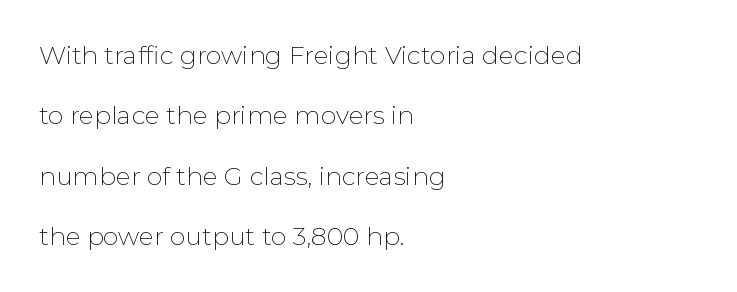
The image shows 25 px text type, upright; set left-aligned, loose line spacing (2.42x), normal letter spacing, not underlined.
